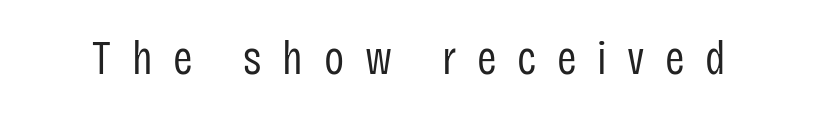
The image shows 47 px regular-weight, condensed sans-serif type, upright; set unusually wide letter spacing (+0.44 em), not underlined; low stroke contrast and a large x-height.
